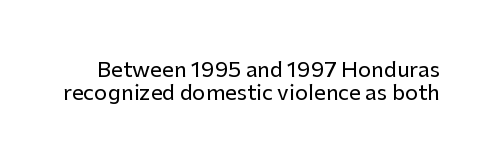
{"italic": "no", "underline": "no", "line_spacing": "tight", "line_spacing_ratio": 1.1, "letter_spacing": "normal", "letter_spacing_em": 0.0, "glyph_px": 21}
